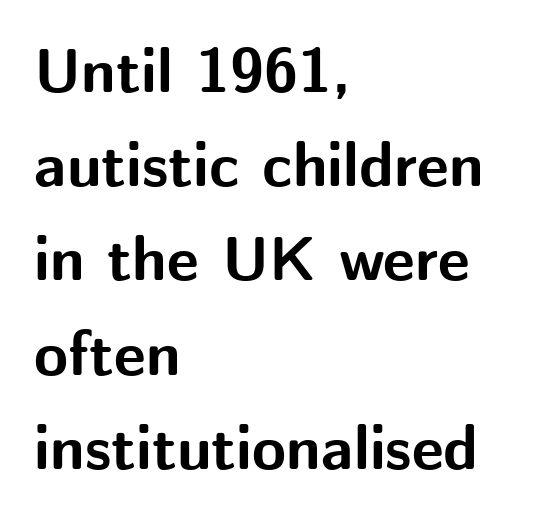
Q: Is the text bold? A: Yes.
Q: Is the text italic (slanted)? A: No, it is upright.
Q: Is the typeface a serif or a sans-serif typeface? A: Sans-serif.
Q: Is the text underlined? A: No.
Q: How is the paragraph aligned? A: Left-aligned.
Q: Is the spacing between letters normal or unusually wide? A: Normal.
Q: Is the spacing between lines tight, normal or loose? A: Normal.
Q: Width (condensed, normal, or wide)? A: Normal.
Q: Stroke contrast? A: Medium.
Q: x-height? A: Medium.
Q: Monospaced? A: No.
